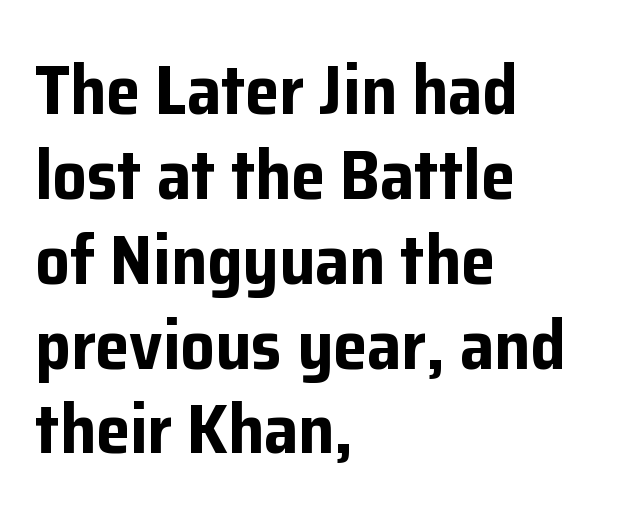
Just letters on the line, the space beneath them empty. The type sits square on the baseline with zero lean. This is sans-serif lettering, the kind often seen on screens and signage. Here the designer chose a conventional face with non-uniform glyph widths. Typographic density is high because the face is bold. Short note: letters normally spaced.
